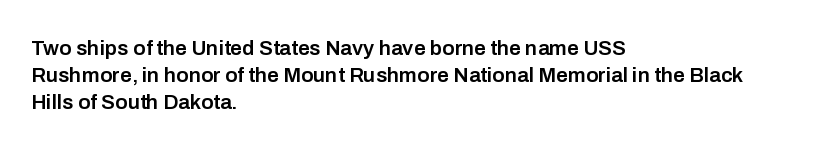
Posture: upright roman. Glance below the letters and you will spot only blank space. Its strokes are somewhat broadened, the hallmark of semibold type. Typeset ragged right — the left edge is the straight one.
